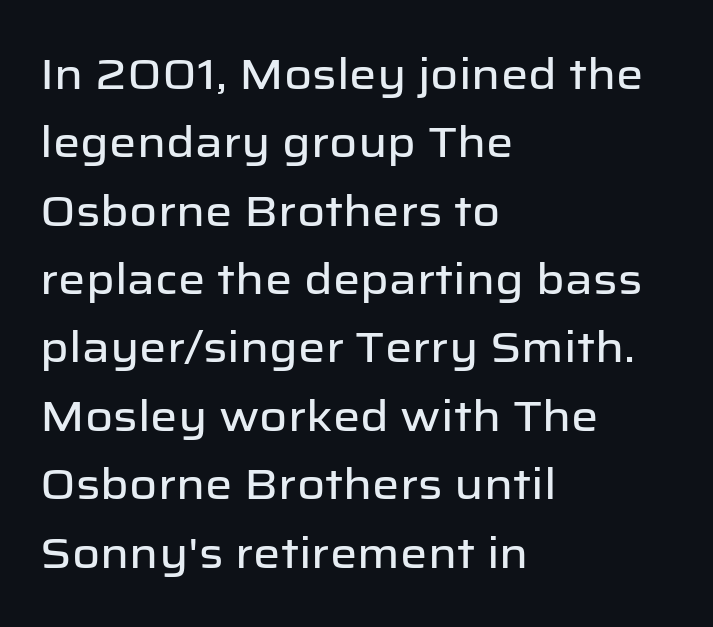
Q: Is the text italic (slanted)? A: No, it is upright.
Q: Is the typeface a serif or a sans-serif typeface? A: Sans-serif.
Q: Is the text underlined? A: No.
Q: How is the paragraph aligned? A: Left-aligned.
Q: Is the spacing between letters normal or unusually wide? A: Normal.
Q: Is the spacing between lines tight, normal or loose? A: Normal.
Q: Width (condensed, normal, or wide)? A: Normal.
Q: Stroke contrast? A: Low.
Q: x-height? A: Medium.
Q: Monospaced? A: No.
